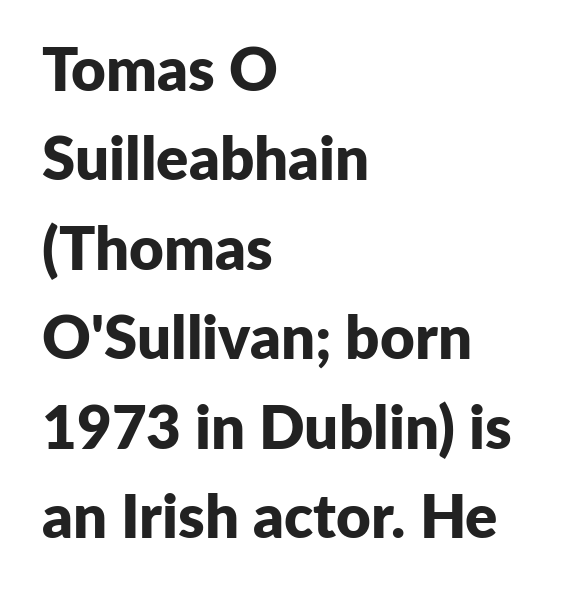
Q: Is the text bold? A: Yes.
Q: Is the text italic (slanted)? A: No, it is upright.
Q: Is the typeface a serif or a sans-serif typeface? A: Sans-serif.
Q: Is the text underlined? A: No.
Q: How is the paragraph aligned? A: Left-aligned.
Q: Is the spacing between letters normal or unusually wide? A: Normal.
Q: Is the spacing between lines tight, normal or loose? A: Normal.
Q: Width (condensed, normal, or wide)? A: Normal.
Q: Stroke contrast? A: Low.
Q: x-height? A: Medium.
Q: Monospaced? A: No.
